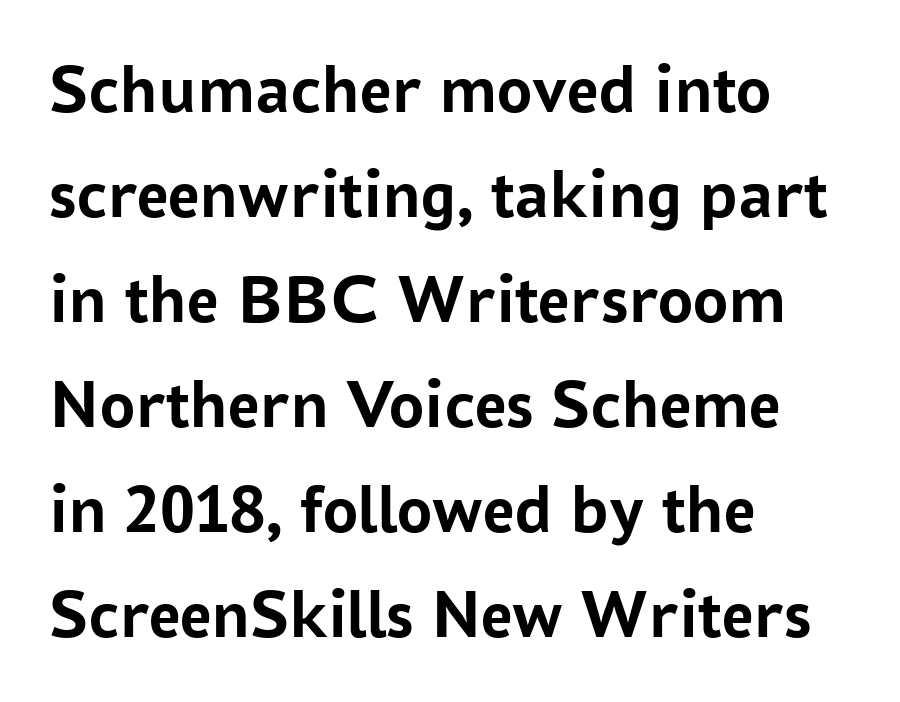
Q: Is the text bold? A: Yes.
Q: Is the text italic (slanted)? A: No, it is upright.
Q: Is the typeface a serif or a sans-serif typeface? A: Sans-serif.
Q: Is the text underlined? A: No.
Q: How is the paragraph aligned? A: Left-aligned.
Q: Is the spacing between letters normal or unusually wide? A: Normal.
Q: Is the spacing between lines tight, normal or loose? A: Normal.
Q: Width (condensed, normal, or wide)? A: Normal.
Q: Stroke contrast? A: Low.
Q: x-height? A: Medium.
Q: Monospaced? A: No.
